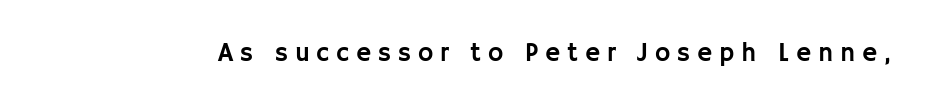
{"italic": "no", "underline": "no", "letter_spacing": "wide", "letter_spacing_em": 0.26, "glyph_px": 26}
